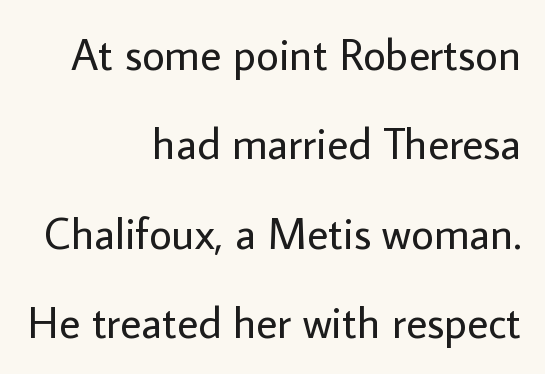
{"serif": "no", "italic": "no", "bold": "no", "weight": "regular", "width": "normal", "stroke_contrast": "low", "x_height": "medium", "monospaced": "no", "underline": "no", "align": "right", "line_spacing": "loose", "line_spacing_ratio": 2.03, "letter_spacing": "normal", "letter_spacing_em": 0.0, "glyph_px": 44}
